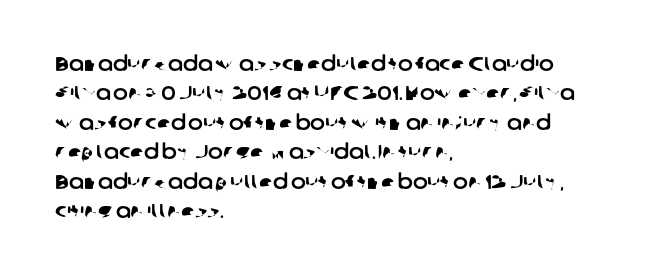
The space directly below the letters is spotless. The leading is moderate, giving the passage an even texture. Layout note: lines flush left. Default kerning and tracking; the words read as compact shapes.
